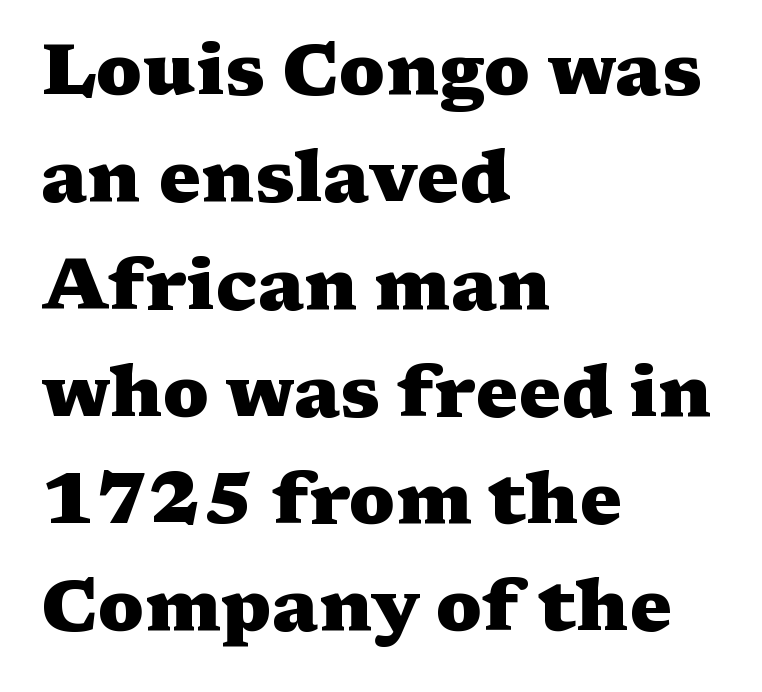
The image shows 72 px heavy, wide serif type, upright; set left-aligned, normal line spacing (1.49x), normal letter spacing, not underlined; medium stroke contrast and a medium x-height.
